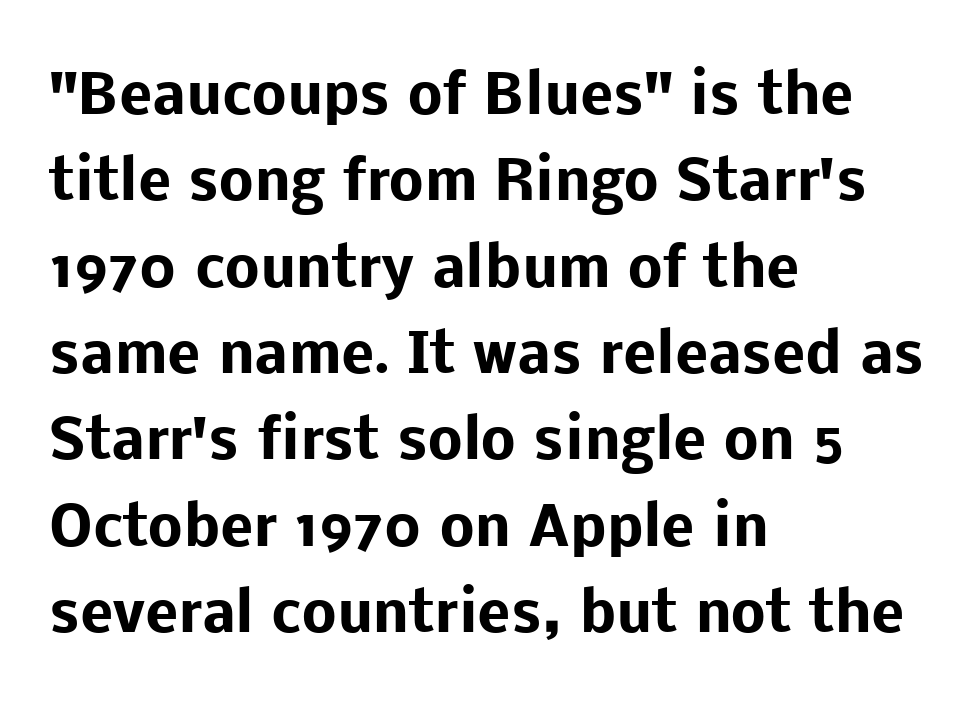
The image shows 55 px heavy sans-serif type, upright; set left-aligned, normal line spacing (1.57x), normal letter spacing, not underlined; low stroke contrast and a medium x-height.
